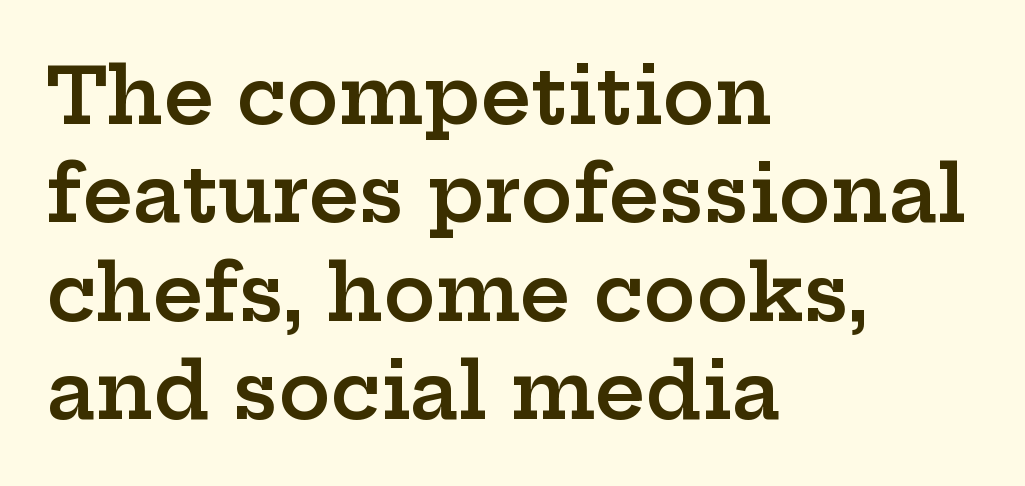
Q: Is the text bold? A: Semi-bold.
Q: Is the text italic (slanted)? A: No, it is upright.
Q: Is the typeface a serif or a sans-serif typeface? A: Serif.
Q: Is the text underlined? A: No.
Q: How is the paragraph aligned? A: Left-aligned.
Q: Is the spacing between letters normal or unusually wide? A: Normal.
Q: Is the spacing between lines tight, normal or loose? A: Normal.
Q: Width (condensed, normal, or wide)? A: Wide.
Q: Stroke contrast? A: Low.
Q: x-height? A: Medium.
Q: Monospaced? A: No.
